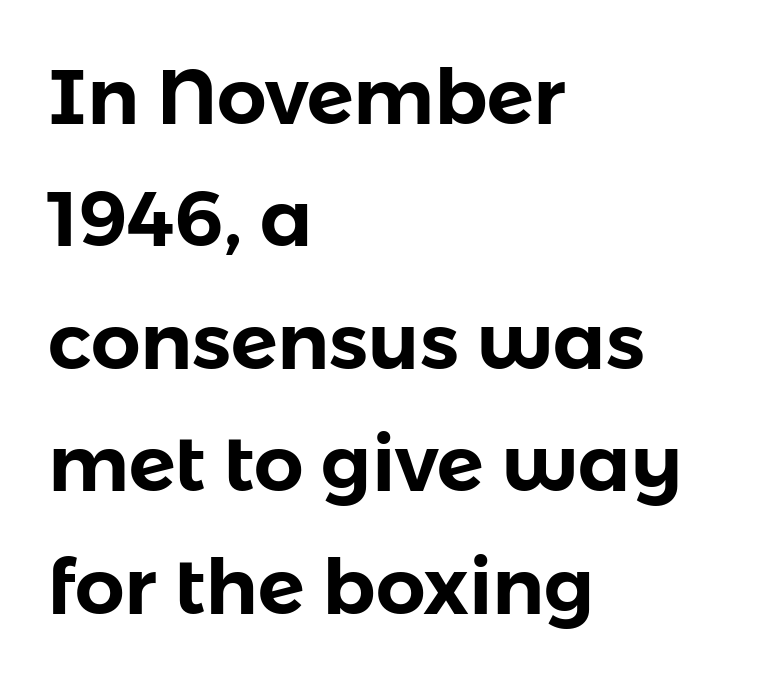
The image shows 78 px sans-serif type, upright; set left-aligned, normal line spacing (1.57x), normal letter spacing, not underlined; low stroke contrast and a medium x-height.
